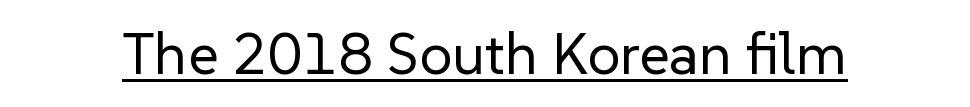
The image shows 59 px regular-weight sans-serif type, upright; set normal letter spacing, underlined; low stroke contrast and a medium x-height.
